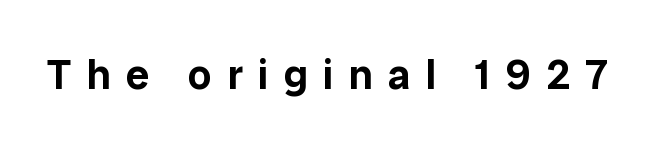
Here the glyphs are tracked loosely, breaking word shapes into spaced letters. Every character sits straight up, as roman type does. Each letter keeps its own natural width here, so spacing adapts to shape. This rendering employs a face without finishing strokes, i.e., a sans-serif. Lines of text with bare space underneath.
